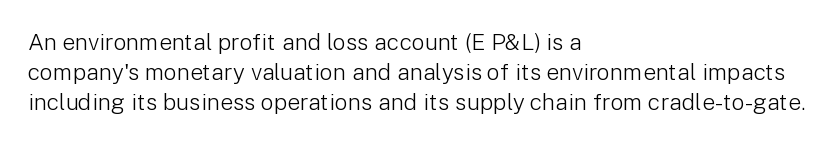
Teacher's note: observe the even left margin — that is flush-left alignment. Does extra space separate the letters? No, they use regular spacing. In terms of posture, this sample is upright. The glyphs are unaccompanied by any horizontal stroke below them. The lines sit at an ordinary, default distance from one another.
